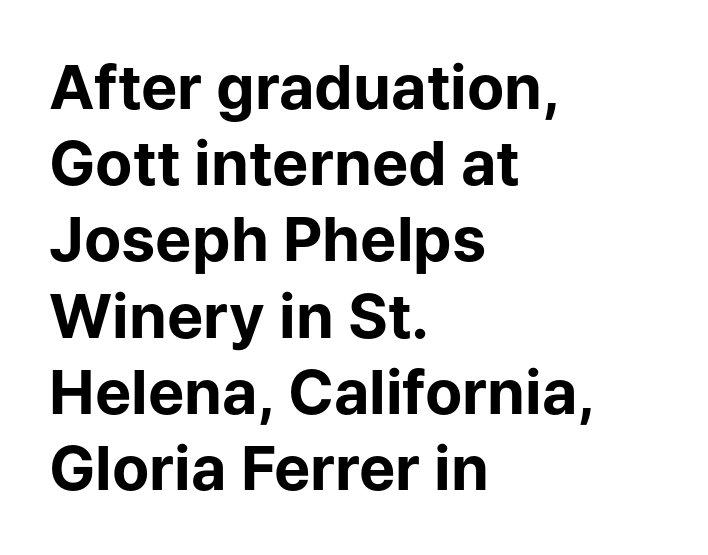
Descenders are the only things crossing below the line. This is roman type, the default non-slanted kind. This sample is left-justified, so line endings fall wherever the words run out. Honestly, the letter spacing is just normal — you wouldn't notice it. The designer went with a sans here, leaving each stem footless. Character widths vary here, with narrow letters taking less room than wide ones.
